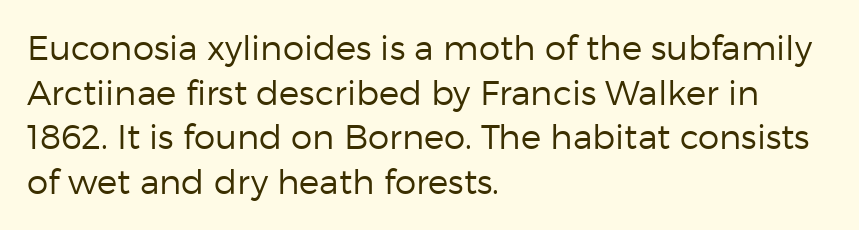
Q: Is the text bold? A: No.
Q: Is the text italic (slanted)? A: No, it is upright.
Q: Is the typeface a serif or a sans-serif typeface? A: Sans-serif.
Q: Is the text underlined? A: No.
Q: How is the paragraph aligned? A: Left-aligned.
Q: Is the spacing between letters normal or unusually wide? A: Normal.
Q: Is the spacing between lines tight, normal or loose? A: Normal.
Q: Width (condensed, normal, or wide)? A: Normal.
Q: Stroke contrast? A: Low.
Q: x-height? A: Medium.
Q: Monospaced? A: No.
